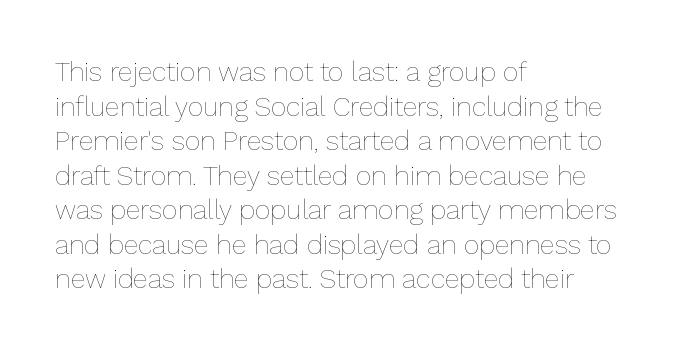
The block of text has a typical density, with ordinary space between rows. Which margin do the lines hug? The left one — the right edge is uneven. The space directly below the letters is spotless. This is the regular roman posture of the typeface. Does extra space separate the letters? No, they use regular spacing.
